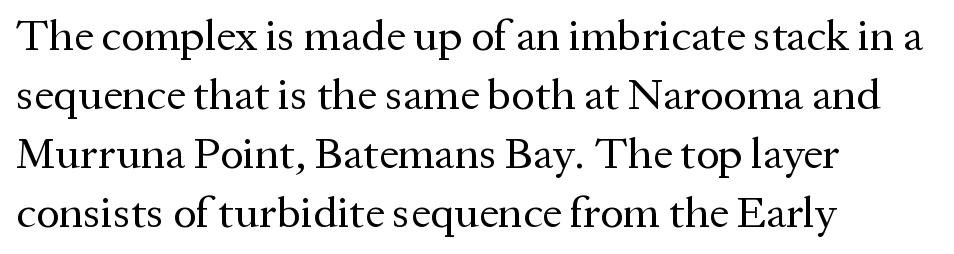
These lines stack with their left ends in a neat column. A roman cut, with each character standing at attention. Stems and bowls with no extra thickness — not bold. Short note: letters normally spaced. You could not count columns in this text — the font is proportionally spaced. Is there much room between lines? A standard amount, neither cramped nor airy.
